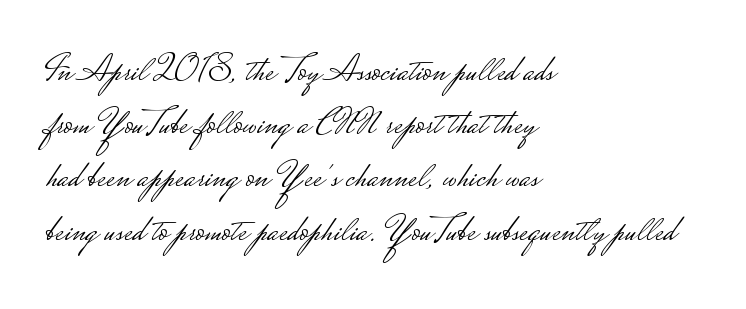
{"serif": "no", "bold": "no", "weight": "light", "width": "wide", "stroke_contrast": "low", "monospaced": "no", "underline": "no", "align": "left", "line_spacing": "normal", "line_spacing_ratio": 1.4, "letter_spacing": "normal", "letter_spacing_em": 0.0, "glyph_px": 38}
